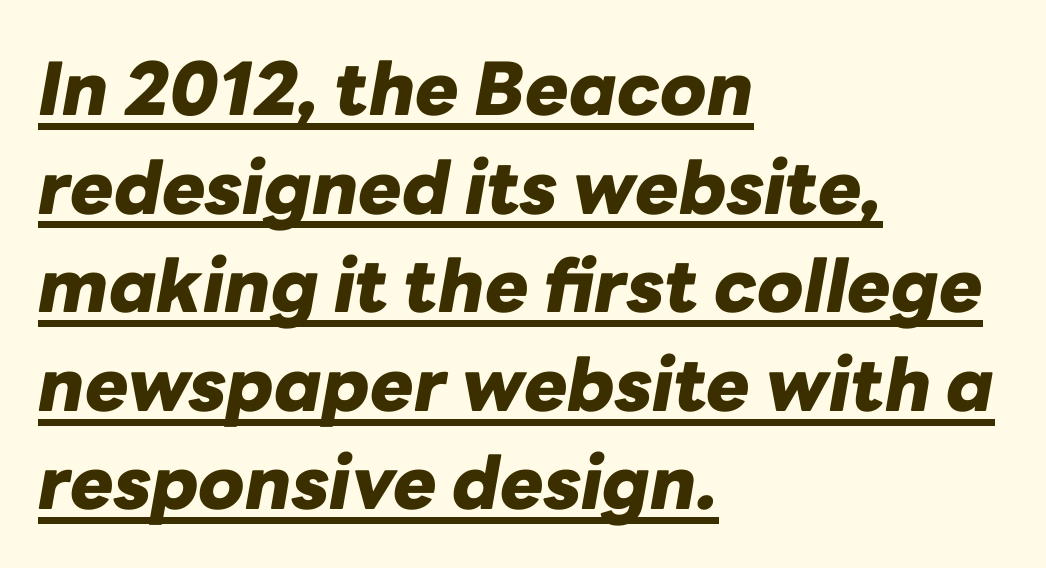
{"italic": "yes", "lean": "right", "slant_degrees": 10, "bold": "yes", "weight": "heavy", "width": "normal", "stroke_contrast": "low", "x_height": "medium", "monospaced": "no", "underline": "yes", "align": "left", "line_spacing": "normal", "line_spacing_ratio": 1.35, "letter_spacing": "normal", "letter_spacing_em": 0.0, "glyph_px": 73}
